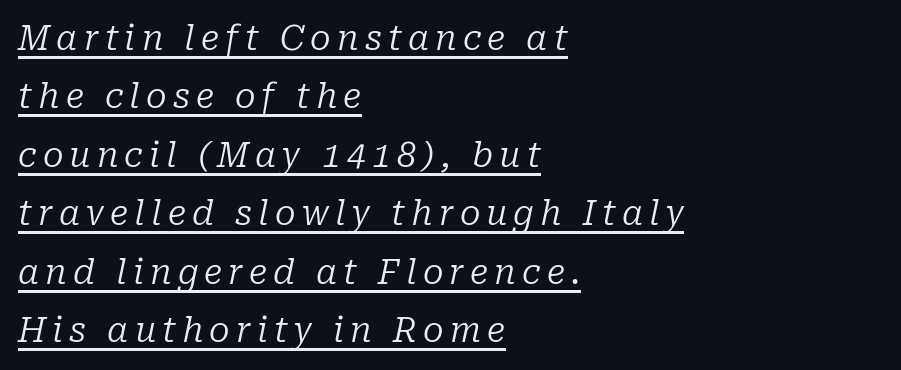
The image shows 34 px regular-weight serif type, italic (leaning right); set left-aligned, line spacing 1.72x, underlined; low stroke contrast and a medium x-height.
